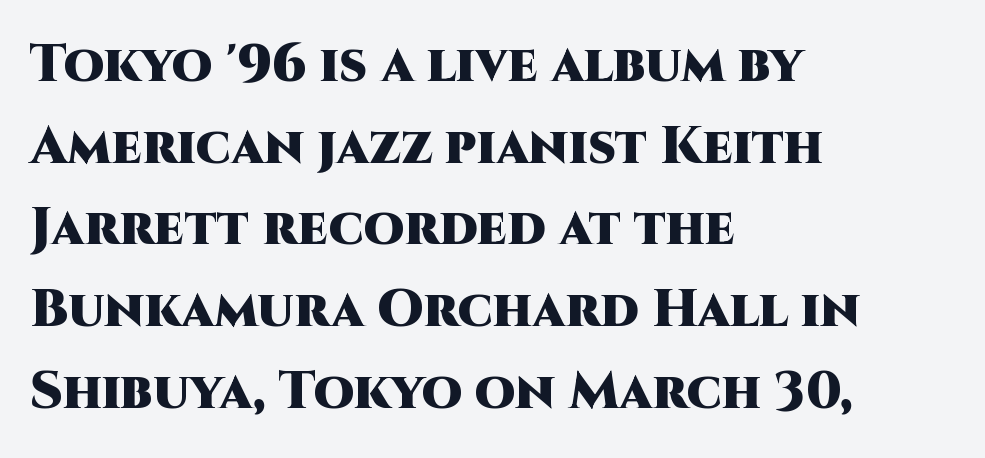
The image shows 52 px heavy sans-serif type, upright; set left-aligned, normal line spacing (1.57x), normal letter spacing, not underlined; high stroke contrast and a large x-height.
